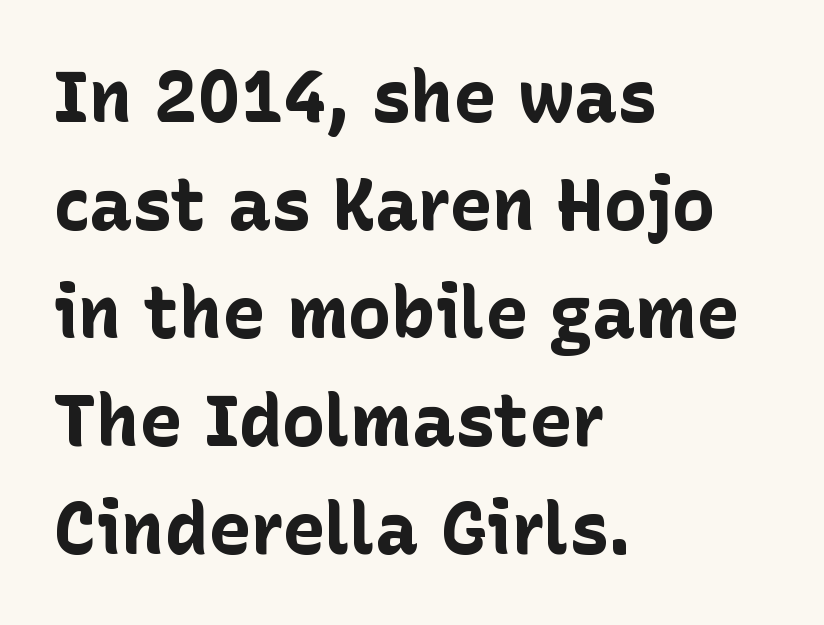
{"serif": "no", "italic": "no", "bold": "yes", "weight": "bold", "width": "normal", "stroke_contrast": "low", "x_height": "medium", "monospaced": "no", "underline": "no", "align": "left", "line_spacing": "normal", "line_spacing_ratio": 1.5, "letter_spacing": "normal", "letter_spacing_em": 0.0, "glyph_px": 72}
